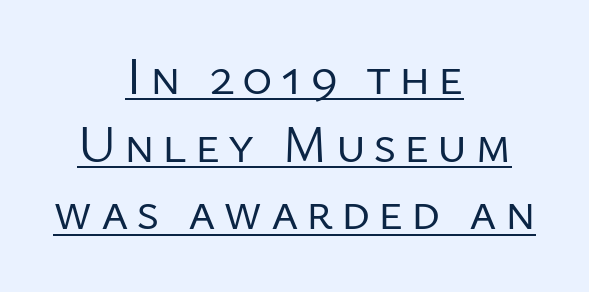
The image shows 52 px regular-weight sans-serif type, upright; set centered, normal line spacing (1.3x), underlined; low stroke contrast and a medium x-height.
